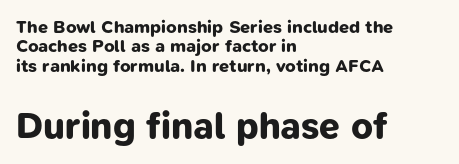
The image shows 37 px bold sans-serif type; set left-aligned, tight line spacing (1.08x), normal letter spacing, not underlined; the second (bottom) block is 2.06x larger; low stroke contrast and a medium x-height.
